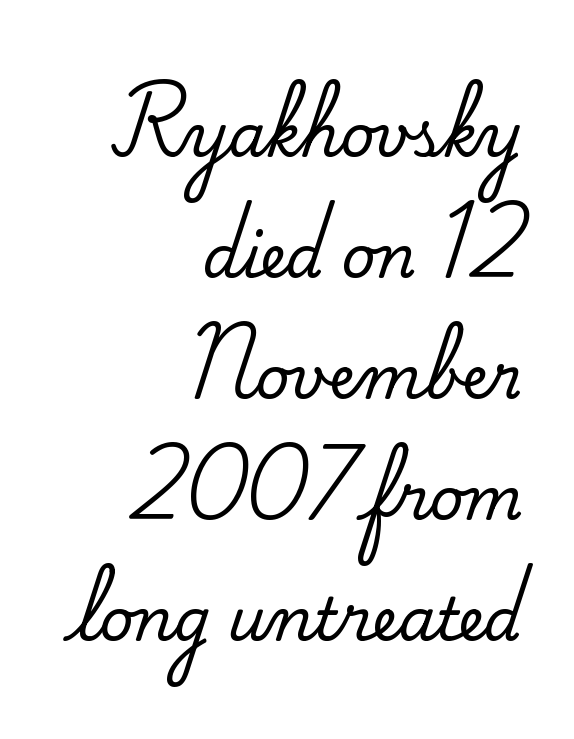
The image shows 59 px serif type; set right-aligned, loose line spacing (2.05x), normal letter spacing, not underlined; medium stroke contrast and a small x-height.
